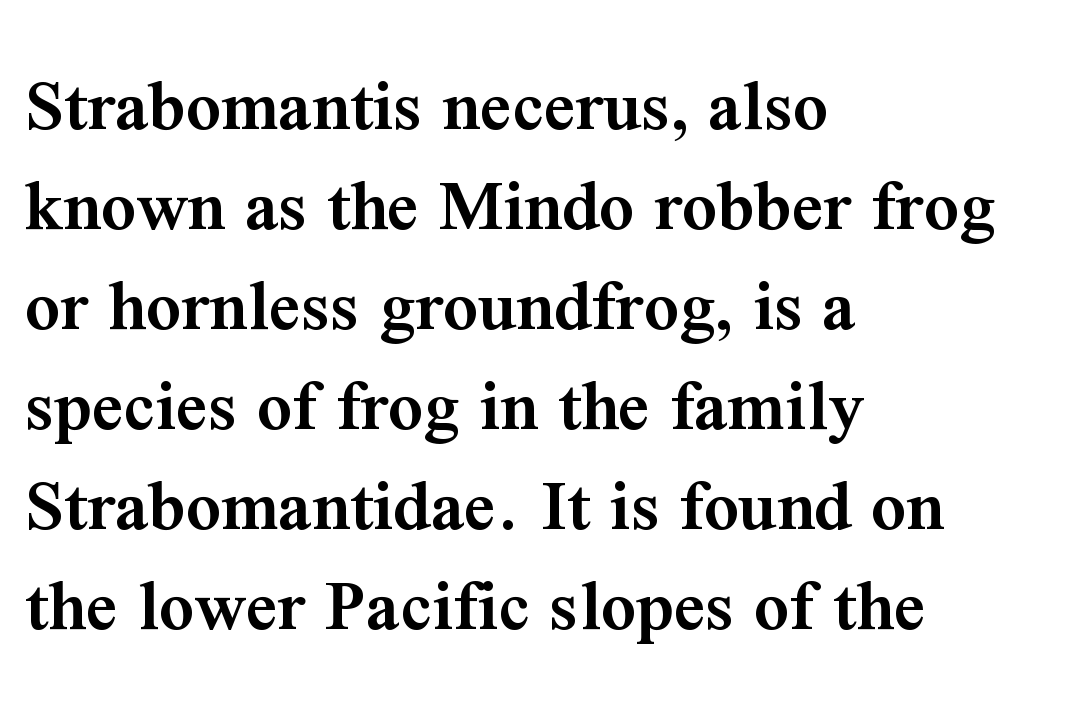
The image shows 77 px semibold serif type, upright; set left-aligned, normal line spacing (1.3x), normal letter spacing, not underlined; medium stroke contrast and a medium x-height.
